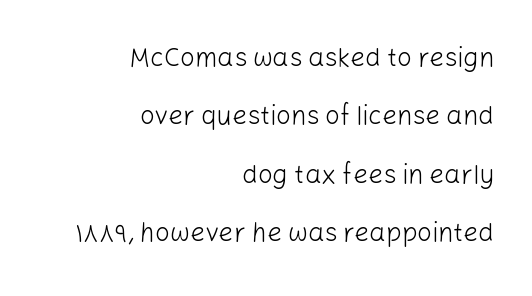
Q: Is the text bold? A: No.
Q: Is the text italic (slanted)? A: No, it is upright.
Q: Is the text underlined? A: No.
Q: How is the paragraph aligned? A: Right-aligned.
Q: Is the spacing between letters normal or unusually wide? A: Normal.
Q: Is the spacing between lines tight, normal or loose? A: Loose.
